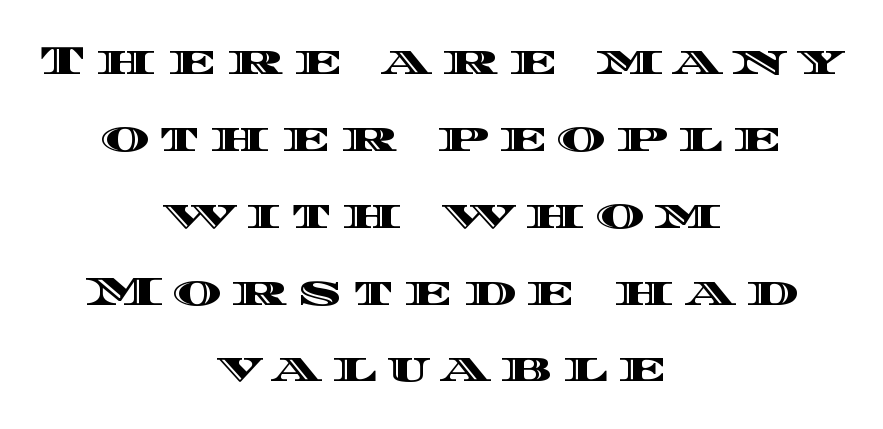
The image shows 42 px wide type, upright; set centered, line spacing 1.83x, unusually wide letter spacing (+0.23 em), not underlined; a large x-height.
